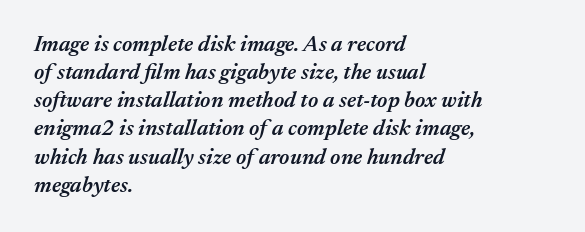
Q: Is the text bold? A: Semi-bold.
Q: Is the text italic (slanted)? A: Yes, it leans right by about 17 degrees.
Q: Is the text underlined? A: No.
Q: How is the paragraph aligned? A: Left-aligned.
Q: Is the spacing between letters normal or unusually wide? A: Normal.
Q: Is the spacing between lines tight, normal or loose? A: Normal.
